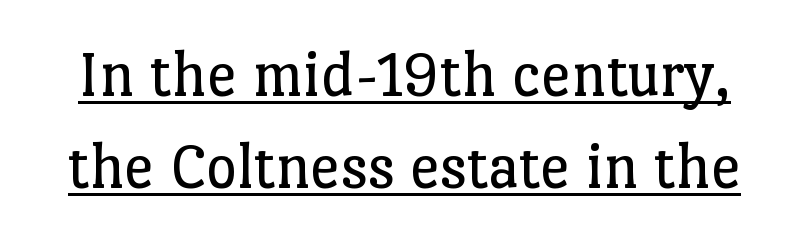
{"serif": "yes", "italic": "no", "bold": "no", "weight": "regular", "width": "normal", "stroke_contrast": "low", "x_height": "medium", "monospaced": "no", "underline": "yes", "line_spacing": "normal", "line_spacing_ratio": 1.37, "letter_spacing": "normal", "letter_spacing_em": 0.0, "glyph_px": 67}
